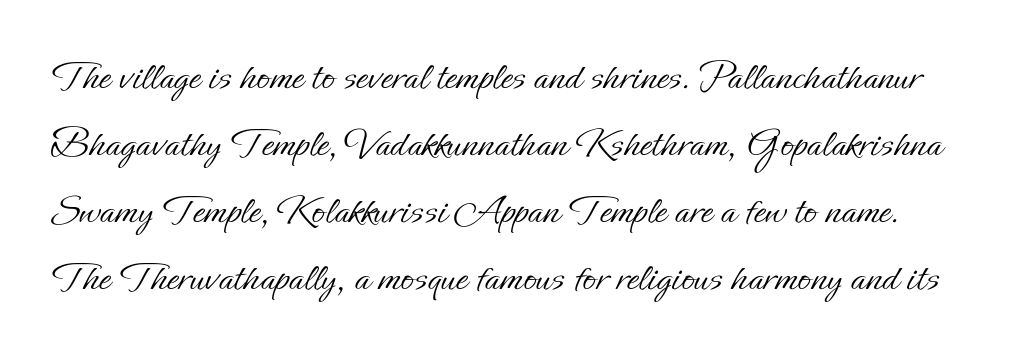
The weight tops out at a normal text grade. Type without underlining. Caption: standard tracking, unaltered. Line spacing here is normal. A typesetter would call this proportional, since set widths differ per character.
